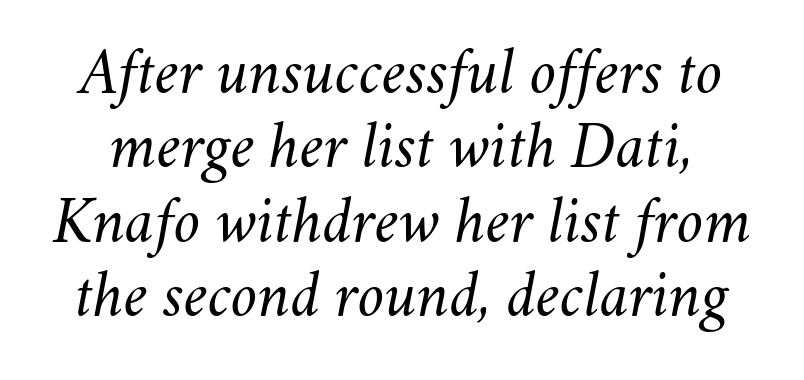
Q: Is the text bold? A: No.
Q: Is the text italic (slanted)? A: Yes, it leans right by about 11 degrees.
Q: Is the text underlined? A: No.
Q: Is the spacing between letters normal or unusually wide? A: Normal.
Q: Is the spacing between lines tight, normal or loose? A: Tight.
Q: Width (condensed, normal, or wide)? A: Normal.
Q: Stroke contrast? A: Medium.
Q: x-height? A: Small.
Q: Monospaced? A: No.
